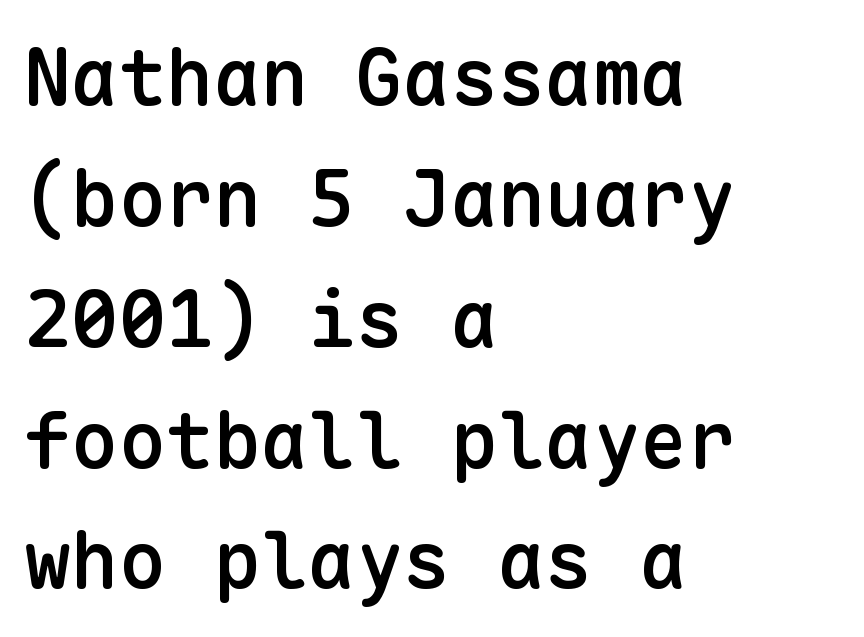
The image shows 79 px semibold sans-serif type, upright, monospaced; set left-aligned, normal line spacing (1.53x), normal letter spacing, not underlined; low stroke contrast and a medium x-height.
